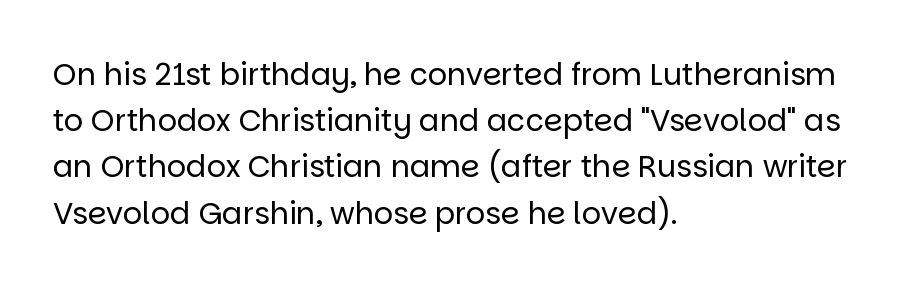
Q: Is the text bold? A: No.
Q: Is the text italic (slanted)? A: No, it is upright.
Q: Is the typeface a serif or a sans-serif typeface? A: Sans-serif.
Q: Is the text underlined? A: No.
Q: How is the paragraph aligned? A: Left-aligned.
Q: Is the spacing between letters normal or unusually wide? A: Normal.
Q: Is the spacing between lines tight, normal or loose? A: Normal.
Q: Width (condensed, normal, or wide)? A: Normal.
Q: Stroke contrast? A: Low.
Q: x-height? A: Large.
Q: Monospaced? A: No.
